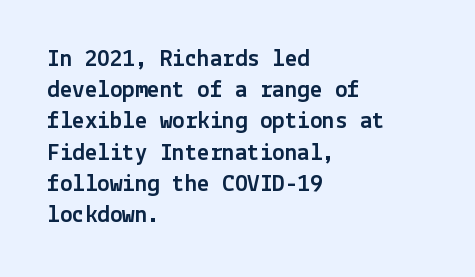
The image shows 25 px text type, upright; set left-aligned, normal line spacing (1.25x), normal letter spacing, not underlined.
